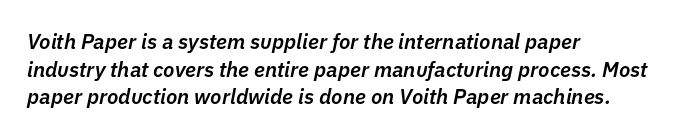
Q: Is the text bold? A: Semi-bold.
Q: Is the text italic (slanted)? A: Yes, it leans right by about 11 degrees.
Q: Is the text underlined? A: No.
Q: How is the paragraph aligned? A: Left-aligned.
Q: Is the spacing between letters normal or unusually wide? A: Normal.
Q: Is the spacing between lines tight, normal or loose? A: Normal.
